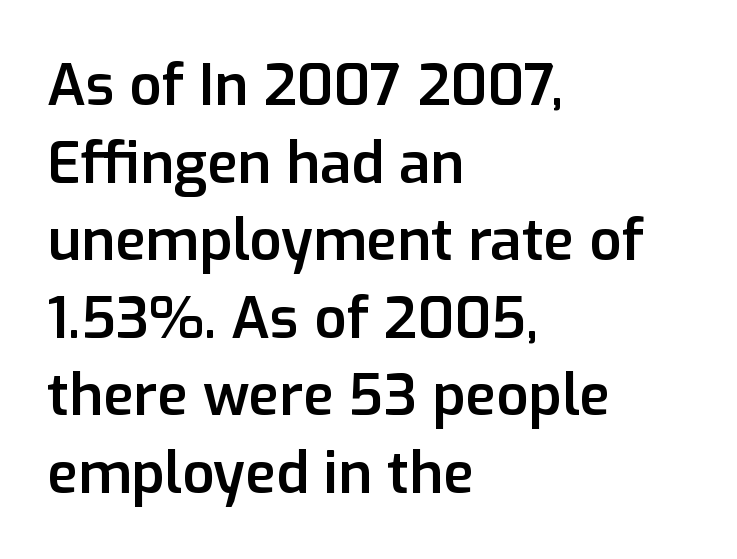
The image shows 57 px semibold sans-serif type, upright; set left-aligned, normal line spacing (1.36x), normal letter spacing, not underlined; low stroke contrast and a medium x-height.
